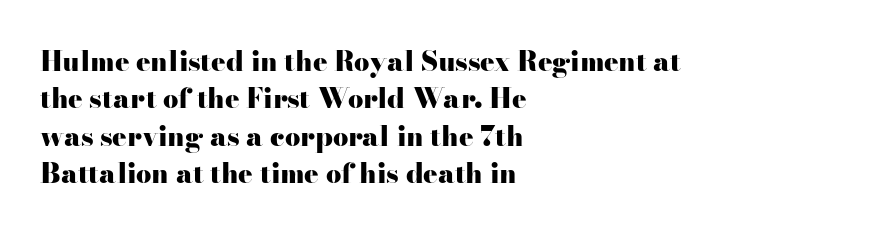
The image shows 27 px bold type, upright; set left-aligned, normal line spacing (1.38x), normal letter spacing, not underlined.
